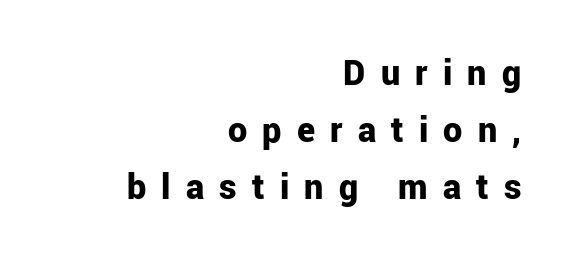
Looks like regular typesetting: each glyph gets only the width it needs. Here the glyphs are tracked loosely, breaking word shapes into spaced letters. Visually the block forms a straight wall on the right and a jagged coastline on the left. Thick stems and heavy bowls — unmistakably bold. This is roman type, the default non-slanted kind. Clear beneath every line of the passage.
